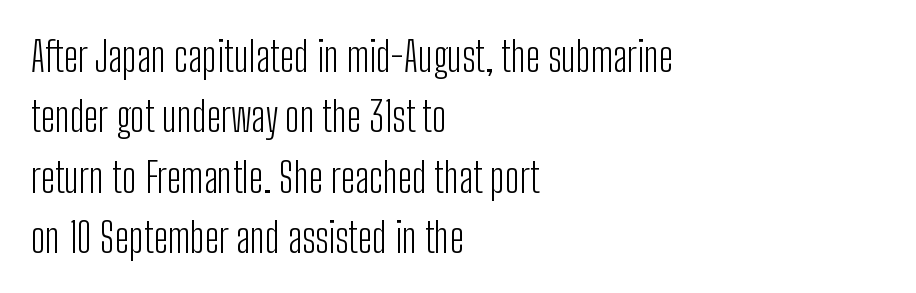
The image shows 41 px light, condensed sans-serif type, upright; set left-aligned, normal line spacing (1.47x), normal letter spacing, not underlined; low stroke contrast and a medium x-height.
